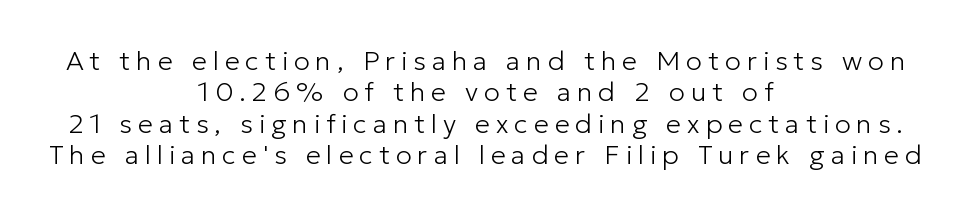
Ascenders rise straight up at ninety degrees. The glyphs are unaccompanied by any horizontal stroke below them. Caption: expanded tracking, letters set apart. A student would call this center alignment; a typographer would say set centered. Compared with a typical body face, this is equally light or lighter still.
